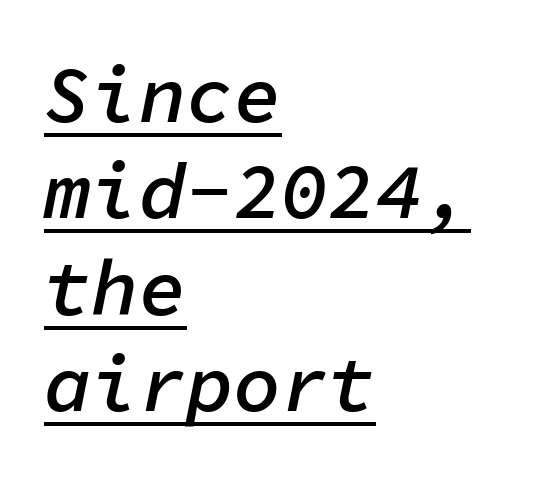
The image shows 79 px semibold type, italic (leaning right), monospaced; set left-aligned, line spacing 1.22x, normal letter spacing, underlined; low stroke contrast and a medium x-height.
